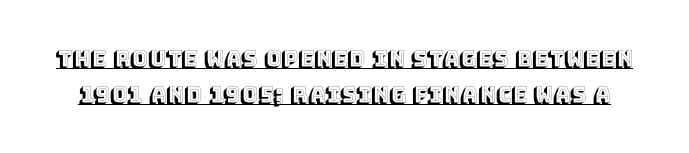
Each word holds together tightly as a unit, with standard inter-letter gaps. Style check: upright. The face used here appears with an underline applied.
